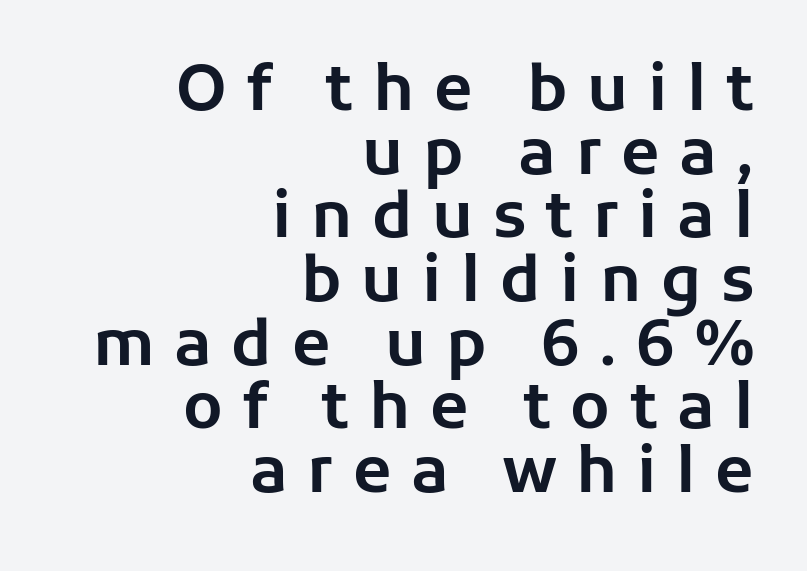
Q: Is the text italic (slanted)? A: No, it is upright.
Q: Is the typeface a serif or a sans-serif typeface? A: Sans-serif.
Q: Is the text underlined? A: No.
Q: How is the paragraph aligned? A: Right-aligned.
Q: Is the spacing between letters normal or unusually wide? A: Unusually wide.
Q: Is the spacing between lines tight, normal or loose? A: Tight.
Q: Width (condensed, normal, or wide)? A: Normal.
Q: Stroke contrast? A: Low.
Q: x-height? A: Medium.
Q: Monospaced? A: No.
